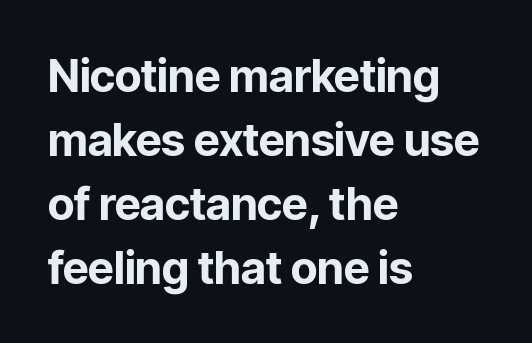
Q: Is the text bold? A: Yes.
Q: Is the text italic (slanted)? A: No, it is upright.
Q: Is the typeface a serif or a sans-serif typeface? A: Sans-serif.
Q: Is the text underlined? A: No.
Q: How is the paragraph aligned? A: Left-aligned.
Q: Is the spacing between letters normal or unusually wide? A: Normal.
Q: Is the spacing between lines tight, normal or loose? A: Normal.
Q: Width (condensed, normal, or wide)? A: Normal.
Q: Stroke contrast? A: Low.
Q: x-height? A: Medium.
Q: Monospaced? A: No.
